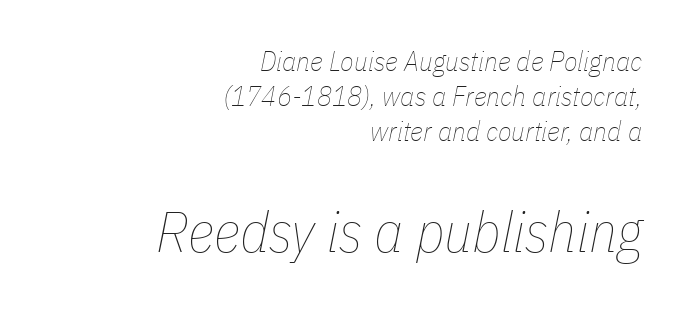
Q: Is the text bold? A: No.
Q: Is the text italic (slanted)? A: Yes, it leans right by about 11 degrees.
Q: Is the text underlined? A: No.
Q: How is the paragraph aligned? A: Right-aligned.
Q: Is the spacing between letters normal or unusually wide? A: Normal.
Q: Is the spacing between lines tight, normal or loose? A: Normal.
Q: Which block of text is set in a larger size, the first (top) or the second (bottom)? A: The second (bottom) one.
Q: Width (condensed, normal, or wide)? A: Condensed.
Q: Stroke contrast? A: Low.
Q: x-height? A: Medium.
Q: Monospaced? A: No.
